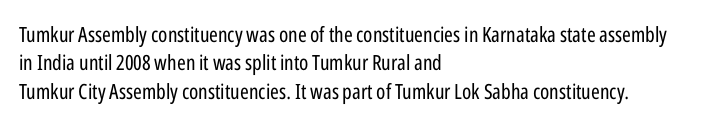
{"italic": "no", "bold": "no", "underline": "no", "align": "left", "line_spacing": "normal", "line_spacing_ratio": 1.35, "letter_spacing": "normal", "letter_spacing_em": 0.0, "glyph_px": 21}
